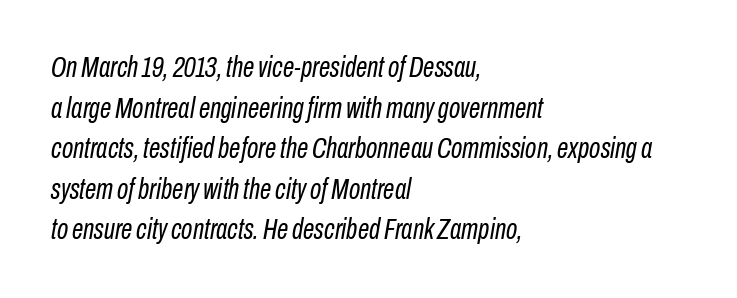
{"italic": "yes", "lean": "right", "slant_degrees": 10, "bold": "no", "weight": "regular", "width": "condensed", "stroke_contrast": "low", "x_height": "medium", "monospaced": "no", "underline": "no", "align": "left", "line_spacing": "normal", "line_spacing_ratio": 1.4, "letter_spacing": "normal", "letter_spacing_em": 0.0, "glyph_px": 29}
